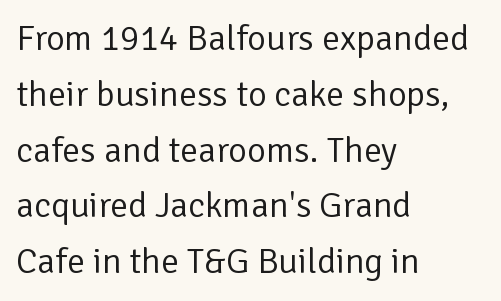
{"serif": "no", "italic": "no", "bold": "no", "weight": "regular", "width": "normal", "stroke_contrast": "low", "x_height": "medium", "monospaced": "no", "underline": "no", "align": "left", "line_spacing": "normal", "line_spacing_ratio": 1.55, "letter_spacing": "normal", "letter_spacing_em": 0.0, "glyph_px": 36}
